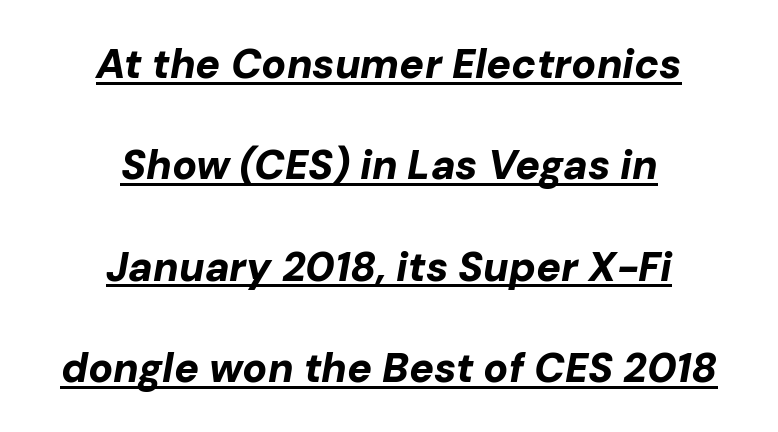
Whoever set this chose breathing room over compactness in the vertical rhythm. These lines are rendered in a variable-pitch font. Does the lettering tilt? It does — this is italic. Each line of the rendering has a horizontal stroke beneath the glyphs. How are the letters spaced? Ordinarily, with no added tracking. Reading down the block, each line starts at a different indent, mirrored at its end.
